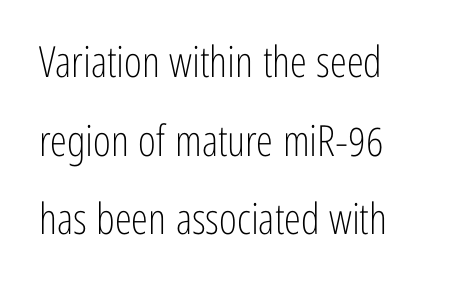
The image shows 43 px light, condensed sans-serif type, upright; set left-aligned, line spacing 1.83x, normal letter spacing, not underlined; low stroke contrast and a medium x-height.
